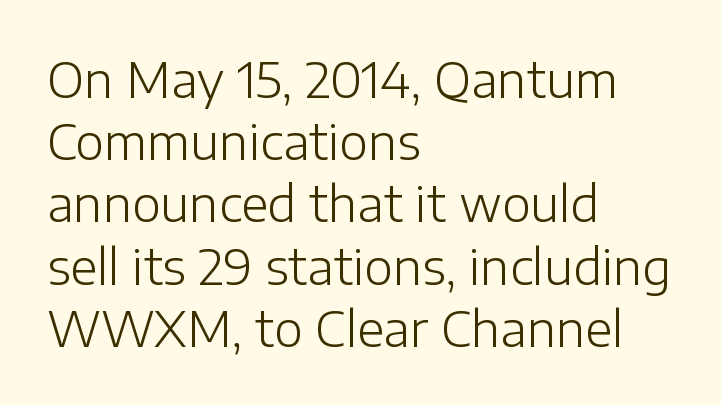
Proportional: the letters do not fall into vertical columns. Each line starts at the same left margin while the right side varies. Rendered with straight, roman letterforms. The typesetting does not lean heavy: it is not bold.
